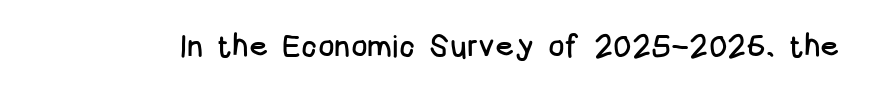
{"serif": "no", "italic": "no", "width": "condensed", "stroke_contrast": "low", "x_height": "large", "monospaced": "no", "underline": "no", "letter_spacing": "normal", "letter_spacing_em": 0.0, "glyph_px": 31}
